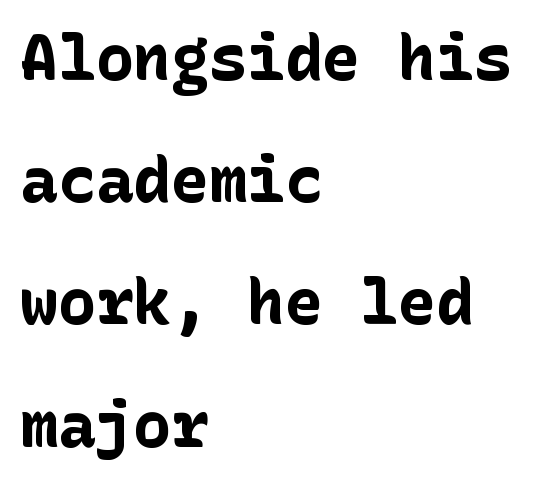
A dark, heavy texture on the line: the type is bold. Reading down the block, your eye returns to a fixed left position each line. Default kerning and tracking; the words read as compact shapes. Horizontal bands of white between lines are thick stripes. Upright lettering throughout.
